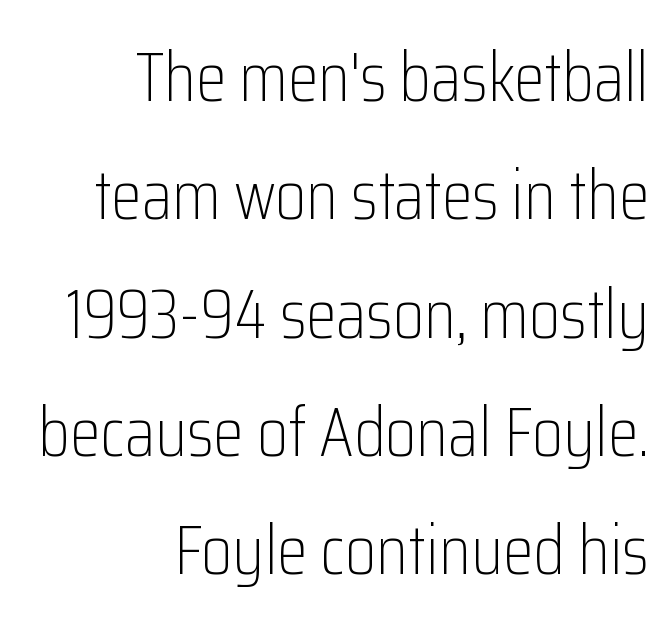
The image shows 70 px light, condensed sans-serif type, upright; set right-aligned, normal line spacing (1.69x), normal letter spacing, not underlined; low stroke contrast and a medium x-height.
